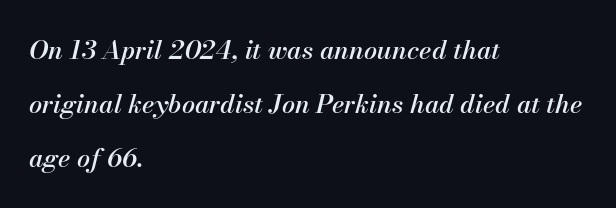
The image shows 26 px text type, italic (leaning right); set left-aligned, loose line spacing (2.08x), normal letter spacing, not underlined.
